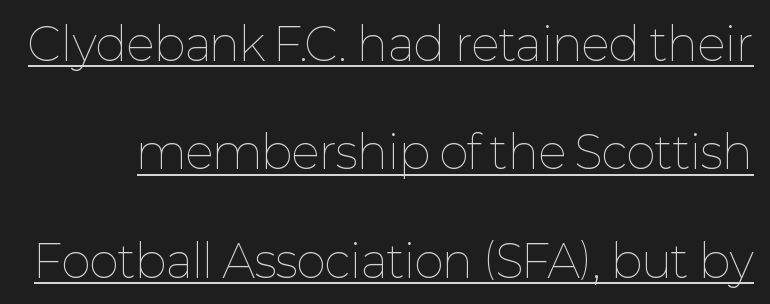
How are the letters spaced? Ordinarily, with no added tracking. Summary of weight: not heavy and not bold. Check the space under the baseline: a stroke is drawn there. Looks like regular typesetting: each glyph gets only the width it needs.
